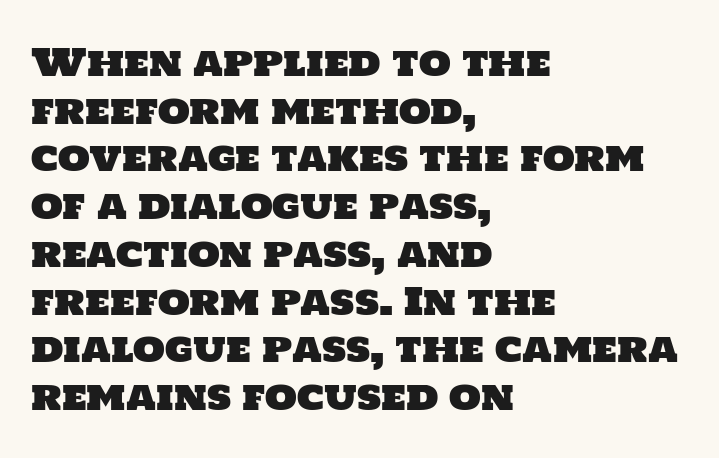
The image shows 37 px sans-serif type; set left-aligned, normal line spacing (1.29x), normal letter spacing, not underlined; low stroke contrast and a large x-height.
